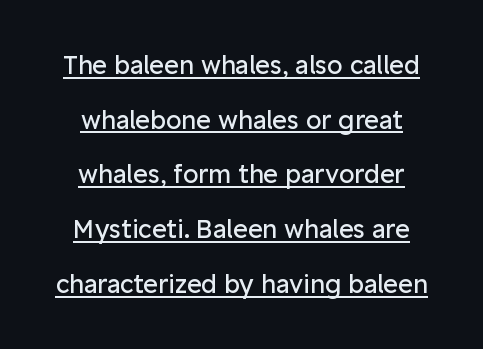
{"italic": "no", "bold": "no", "underline": "yes", "align": "center", "line_spacing": "loose", "line_spacing_ratio": 2.19, "letter_spacing": "normal", "letter_spacing_em": 0.0, "glyph_px": 25}
